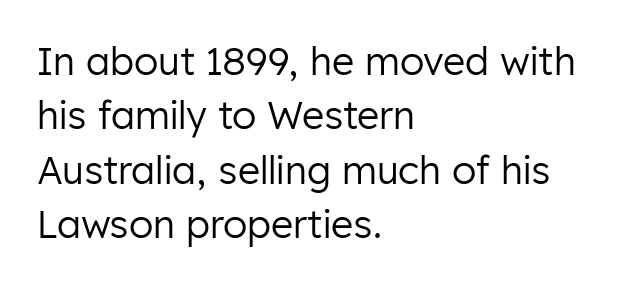
In terms of letterform style, serifs are entirely absent. Every row of glyphs begins at an identical x-position on the left. The letters look calm and open, with moderate or lighter stems. Students, observe: this is what conventionally led text looks like. Decoration check: the copy has no underline. It's the straight-up-and-down kind of type.
